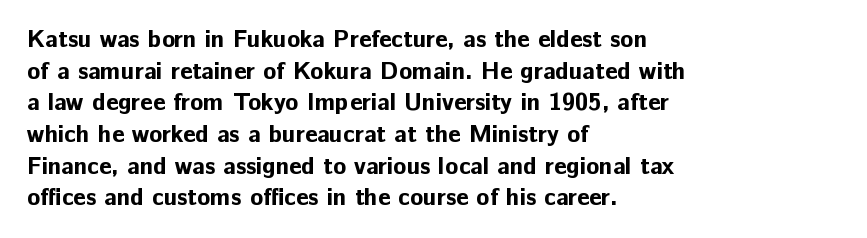
{"italic": "no", "bold": "yes", "underline": "no", "align": "left", "line_spacing": "normal", "line_spacing_ratio": 1.32, "letter_spacing": "normal", "letter_spacing_em": 0.0, "glyph_px": 24}
